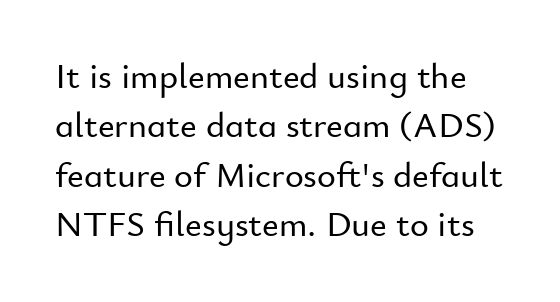
The image shows 36 px sans-serif type, upright; set normal line spacing (1.37x), normal letter spacing, not underlined; low stroke contrast and a small x-height.
